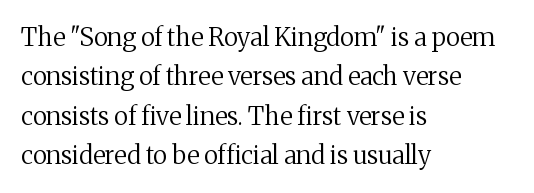
This block has exactly the height ordinary leading produces. Heft: none added — not bold. The face used here is rendered with its standard letterfit. Horizontally, the lines are justified to the leading edge only.
